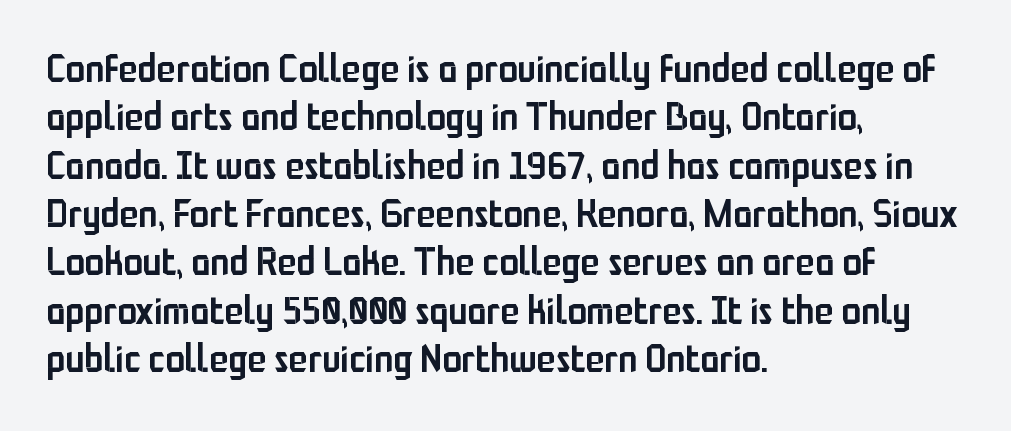
Words float on clear page, feet unadorned. Looks like regular typesetting: each glyph gets only the width it needs. Examine the stroke ends and you'll find no serifs. I'd describe the lettering as semibold — firm but not a full bold. Designer's note — italics off, roman on.
